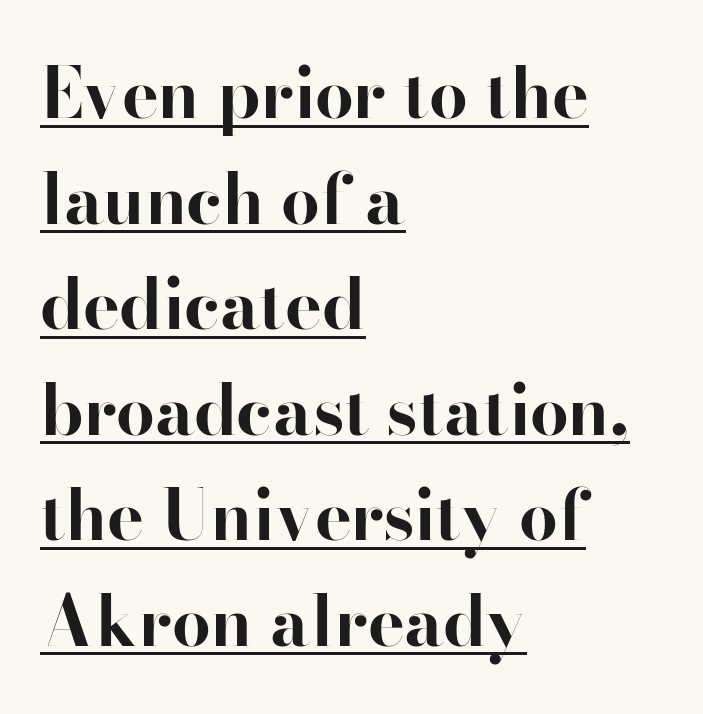
Compared with a centered layout, this one pins lines to the left instead. Normally led — the rows are evenly, conventionally spaced. You could call the tracking neutral — neither tight nor loose. The strokes are fattened all the way to bold.
